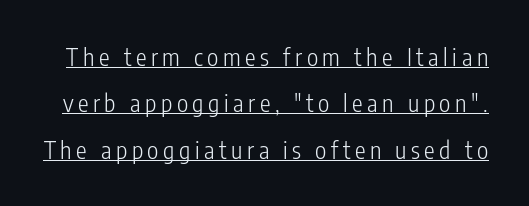
{"italic": "no", "bold": "no", "underline": "yes", "line_spacing": "loose", "line_spacing_ratio": 1.93, "glyph_px": 24}
